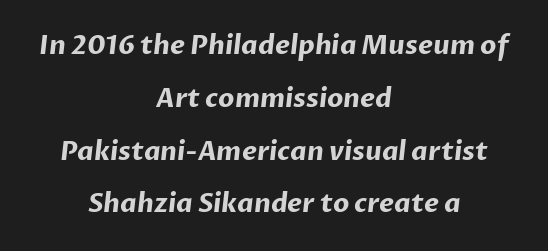
Q: Is the text bold? A: Yes.
Q: Is the text underlined? A: No.
Q: How is the paragraph aligned? A: Centered.
Q: Is the spacing between letters normal or unusually wide? A: Normal.
Q: Is the spacing between lines tight, normal or loose? A: Loose.
